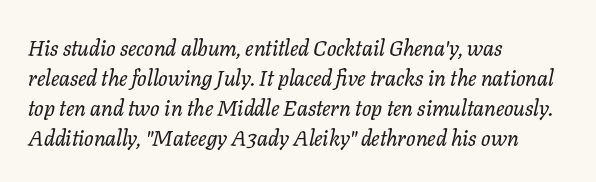
The image shows 22 px text type, italic (leaning right); set left-aligned, normal line spacing (1.37x), normal letter spacing, not underlined.
